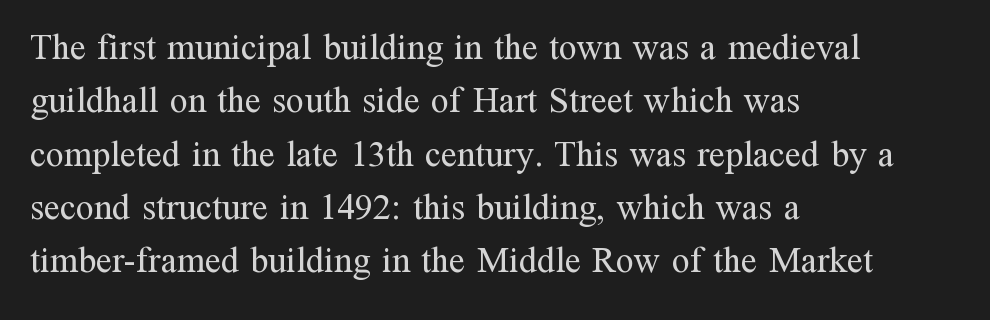
Q: Is the text bold? A: No.
Q: Is the text italic (slanted)? A: No, it is upright.
Q: Is the typeface a serif or a sans-serif typeface? A: Serif.
Q: Is the text underlined? A: No.
Q: How is the paragraph aligned? A: Left-aligned.
Q: Is the spacing between letters normal or unusually wide? A: Normal.
Q: Is the spacing between lines tight, normal or loose? A: Normal.
Q: Width (condensed, normal, or wide)? A: Normal.
Q: Stroke contrast? A: Medium.
Q: x-height? A: Medium.
Q: Monospaced? A: No.
